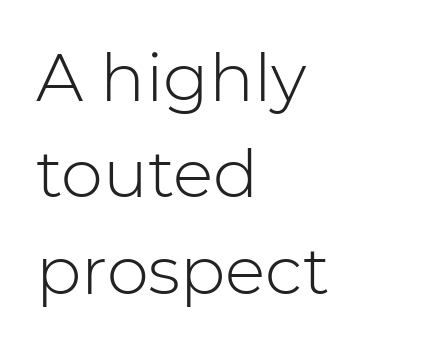
Letters rest on an invisible, unmarked baseline. Posture: vertical. Summary of weight: not heavy and not bold. Here the designer chose a conventional face with non-uniform glyph widths.
